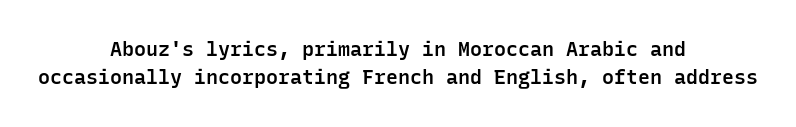
The image shows 20 px text type, upright; set centered, normal line spacing (1.42x), normal letter spacing, not underlined.
